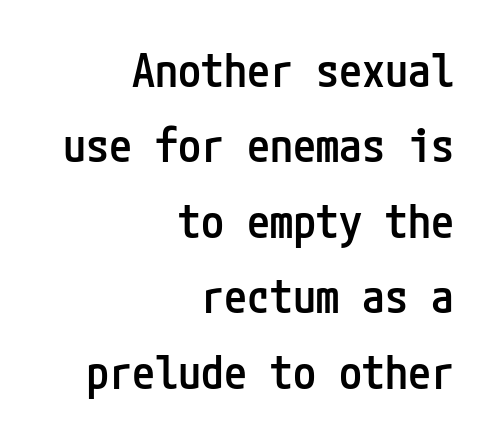
Normally led — the rows are evenly, conventionally spaced. Teacher's note: observe the even right margin — that is flush-right alignment. Here the glyphs are tracked normally, forming tight word shapes. Tall strokes in this sample are plumb rather than angled.
